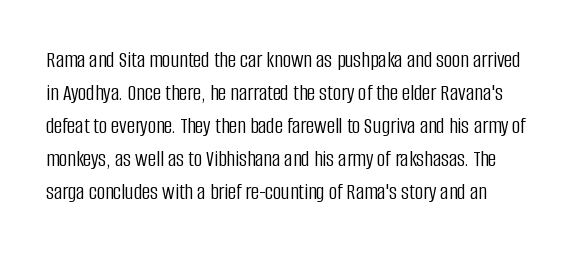
{"italic": "no", "bold": "no", "underline": "no", "line_spacing": "normal", "line_spacing_ratio": 1.44, "letter_spacing": "normal", "letter_spacing_em": 0.0, "glyph_px": 23}
